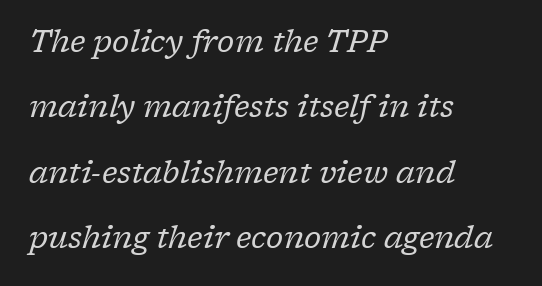
Q: Is the text bold? A: No.
Q: Is the text italic (slanted)? A: Yes, it leans right by about 17 degrees.
Q: Is the typeface a serif or a sans-serif typeface? A: Serif.
Q: Is the text underlined? A: No.
Q: How is the paragraph aligned? A: Left-aligned.
Q: Is the spacing between letters normal or unusually wide? A: Normal.
Q: Is the spacing between lines tight, normal or loose? A: Loose.
Q: Width (condensed, normal, or wide)? A: Normal.
Q: Stroke contrast? A: Low.
Q: x-height? A: Medium.
Q: Monospaced? A: No.
